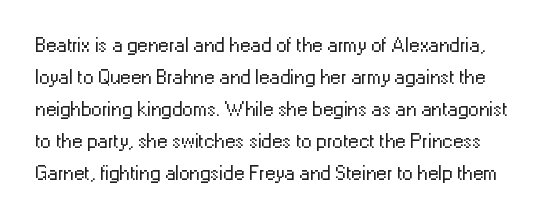
{"italic": "no", "bold": "no", "underline": "no", "line_spacing": "normal", "line_spacing_ratio": 1.52, "letter_spacing": "normal", "letter_spacing_em": 0.0, "glyph_px": 21}
